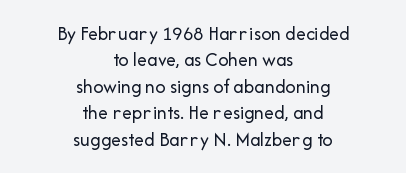
The image shows 20 px text type, upright; set centered, normal line spacing (1.32x), normal letter spacing, not underlined.
